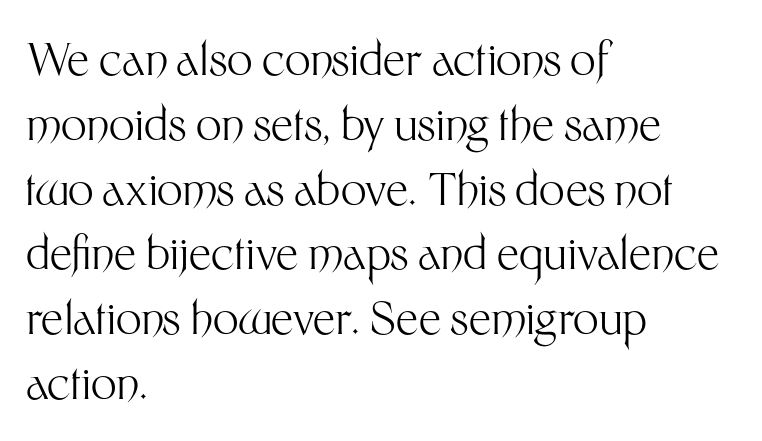
Q: Is the text bold? A: No.
Q: Is the text italic (slanted)? A: No, it is upright.
Q: Is the typeface a serif or a sans-serif typeface? A: Sans-serif.
Q: Is the text underlined? A: No.
Q: How is the paragraph aligned? A: Left-aligned.
Q: Is the spacing between letters normal or unusually wide? A: Normal.
Q: Is the spacing between lines tight, normal or loose? A: Normal.
Q: Width (condensed, normal, or wide)? A: Normal.
Q: Stroke contrast? A: Medium.
Q: x-height? A: Medium.
Q: Monospaced? A: No.
